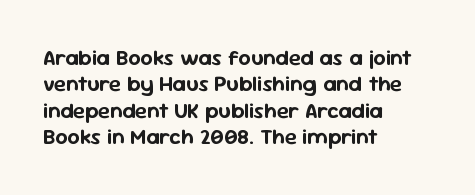
{"italic": "no", "underline": "no", "align": "left", "line_spacing_ratio": 1.2, "letter_spacing": "normal", "letter_spacing_em": 0.0, "glyph_px": 22}
